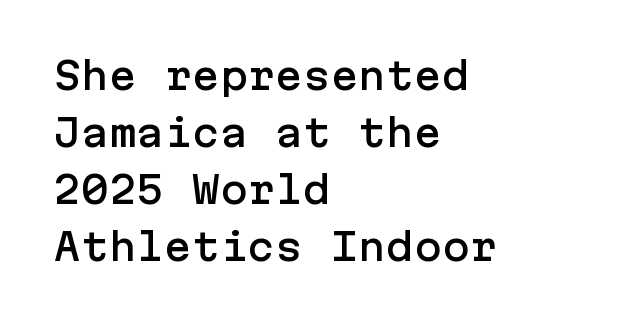
{"serif": "no", "italic": "no", "width": "normal", "stroke_contrast": "low", "x_height": "medium", "underline": "no", "align": "left", "line_spacing": "normal", "line_spacing_ratio": 1.54, "letter_spacing": "normal", "letter_spacing_em": 0.0, "glyph_px": 37}
